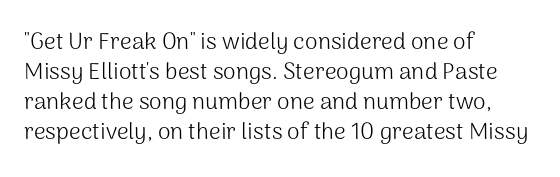
{"italic": "no", "bold": "no", "underline": "no", "align": "left", "line_spacing": "normal", "line_spacing_ratio": 1.31, "letter_spacing": "normal", "letter_spacing_em": 0.0, "glyph_px": 23}
